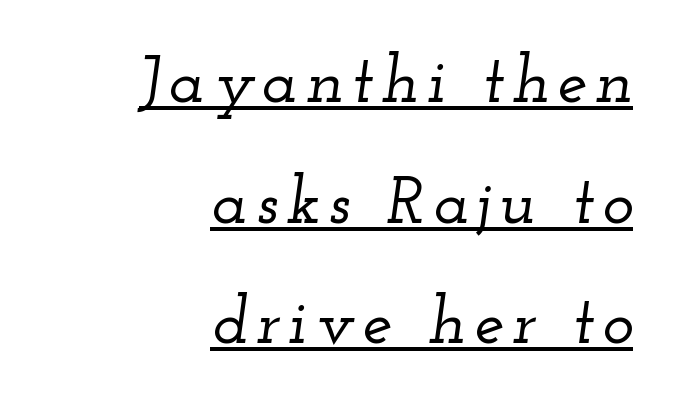
Font category for this specimen: serif. What decoration does the sample have? An underline. All the whitespace from short lines collects on the left. This sample has the flowing, uneven cadence of proportional lettering. Italic? Definitely — the glyphs are oblique.
